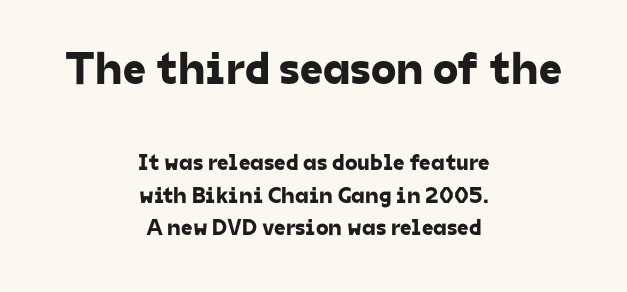
The lines in this sample share a center point and differ in where they start and stop. Default kerning and tracking; the words read as compact shapes. Proportional: the letters do not fall into vertical columns. Beneath every word, the page is bare. Grotesque or geometric, the face here clearly has no serifs. This block has exactly the height ordinary leading produces.
